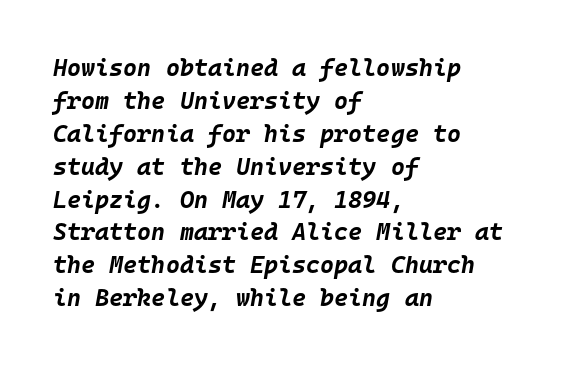
Each new line begins a customary step beneath the previous one. The lines are quadded left. Descenders are the only things crossing below the line. A typesetter would mark this as italic.
